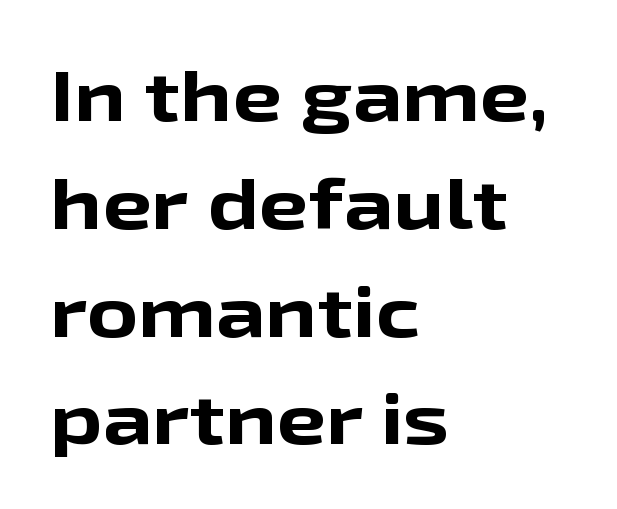
The letters advance in unequal steps, a hallmark of proportional type. The gaps between neighbouring characters are ordinary and unremarkable. These lines are composed in type without serifs. Underline: absent.
